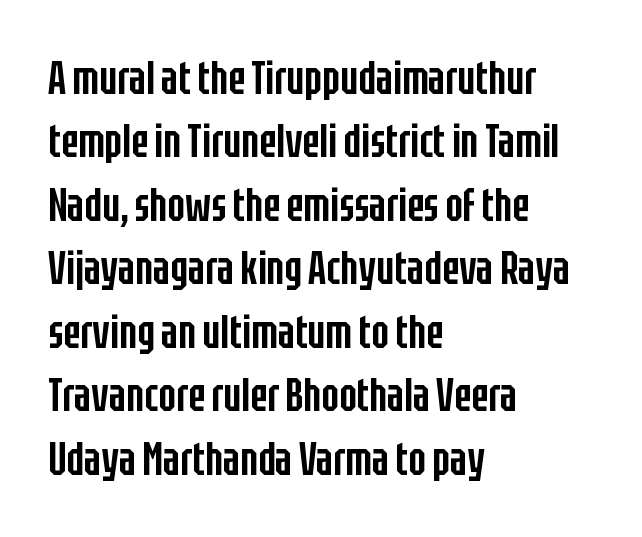
The image shows 46 px semibold, condensed sans-serif type, upright; set left-aligned, normal line spacing (1.38x), normal letter spacing, not underlined; low stroke contrast and a large x-height.
